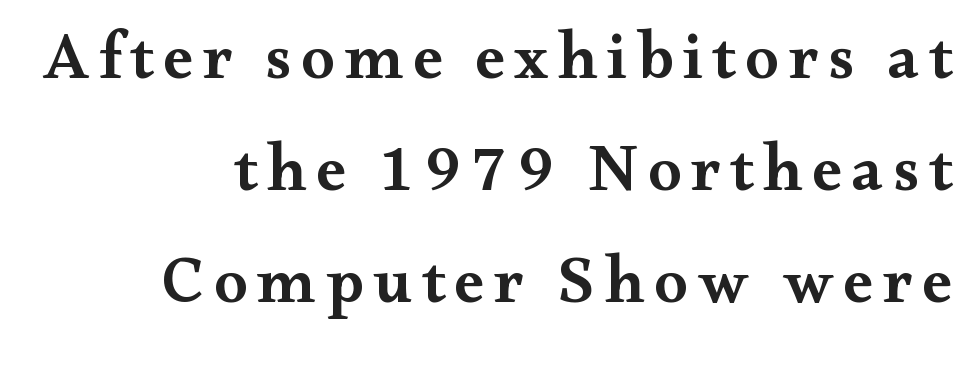
This is serif lettering, the kind often seen in printed books. The glyphs have the mass of a demibold cut, below bold. Descenders are the only things crossing below the line. The paragraph has a hard right edge and a soft left edge.
